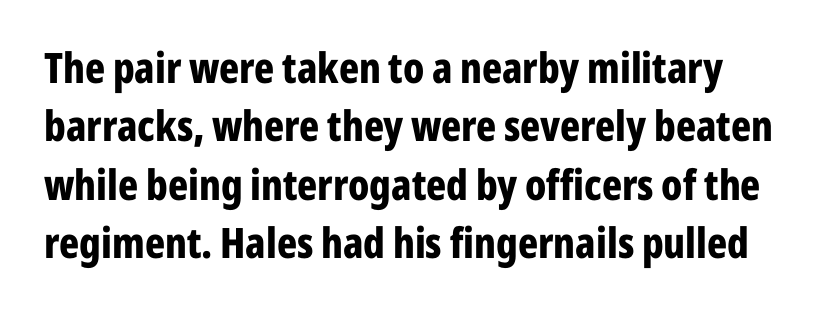
Q: Is the text bold? A: Yes.
Q: Is the text italic (slanted)? A: No, it is upright.
Q: Is the typeface a serif or a sans-serif typeface? A: Sans-serif.
Q: Is the text underlined? A: No.
Q: Is the spacing between letters normal or unusually wide? A: Normal.
Q: Is the spacing between lines tight, normal or loose? A: Normal.
Q: Width (condensed, normal, or wide)? A: Condensed.
Q: Stroke contrast? A: Low.
Q: x-height? A: Medium.
Q: Monospaced? A: No.
